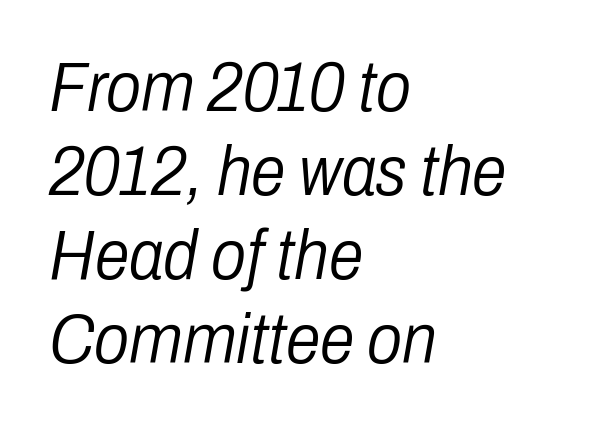
{"italic": "yes", "lean": "right", "slant_degrees": 10, "bold": "no", "weight": "light", "width": "condensed", "stroke_contrast": "low", "x_height": "medium", "monospaced": "no", "underline": "no", "align": "left", "line_spacing_ratio": 1.2, "letter_spacing": "normal", "letter_spacing_em": 0.0, "glyph_px": 70}
